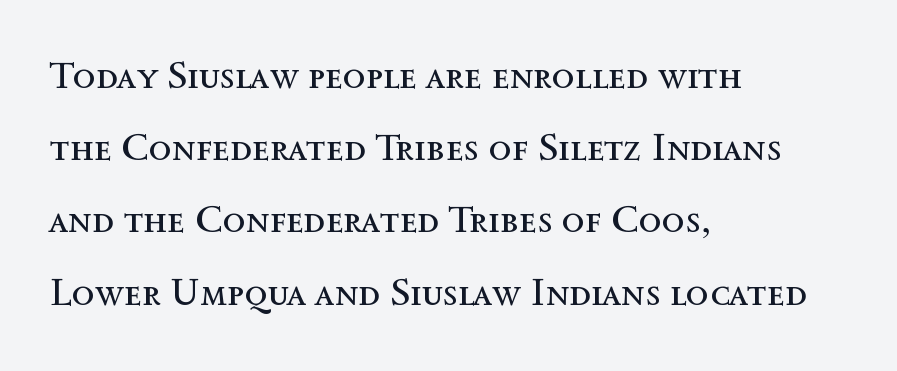
The image shows 38 px regular-weight type, upright; set left-aligned, loose line spacing (1.9x), normal letter spacing, not underlined; a medium x-height.
